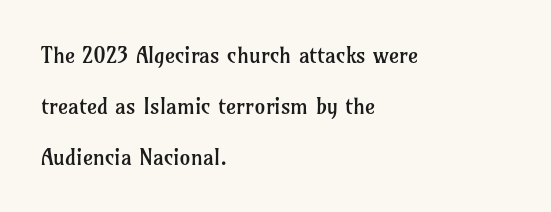
The typesetter chose a ragged-right arrangement here. A quiet, ordinary-to-light weight characterises the typeface. Quick note: not italic, upright. This block would shrink considerably if given ordinary leading; it's expanded now.
